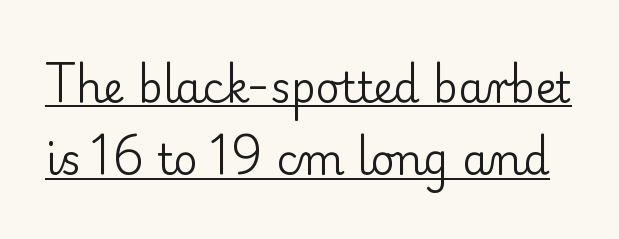
The image shows 42 px regular-weight serif type, upright; set line spacing 1.72x, normal letter spacing, underlined; low stroke contrast and a small x-height.
